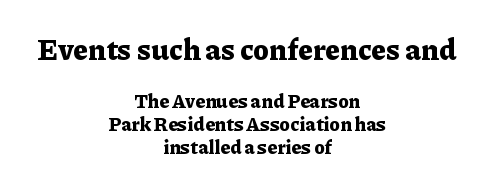
The passage shown is emphatically bold. The lettering stays uniformly vertical, giving the passage a roman look. Casual observation: everything's sitting right in the middle. Examine the stroke ends and you'll spot serifs. The emphasis by scale lands on block number one, above.
